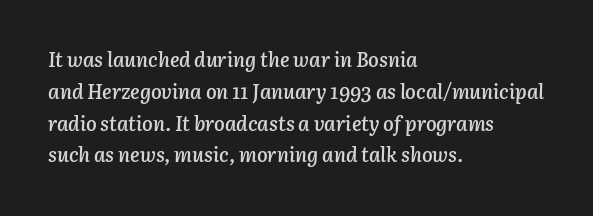
{"italic": "yes", "lean": "right", "slant_degrees": 3, "bold": "semi", "underline": "no", "align": "left", "line_spacing": "normal", "line_spacing_ratio": 1.59, "letter_spacing": "normal", "letter_spacing_em": 0.0, "glyph_px": 20}
